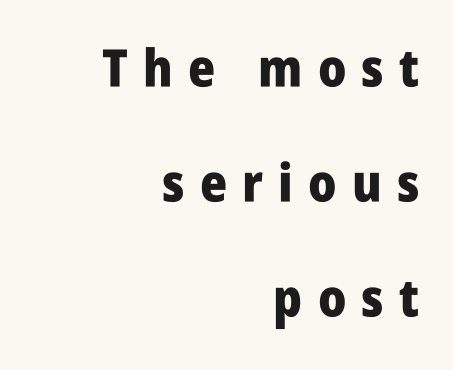
The image shows 52 px heavy, condensed sans-serif type, upright; set right-aligned, loose line spacing (2.21x), unusually wide letter spacing (+0.29 em), not underlined; low stroke contrast and a large x-height.
